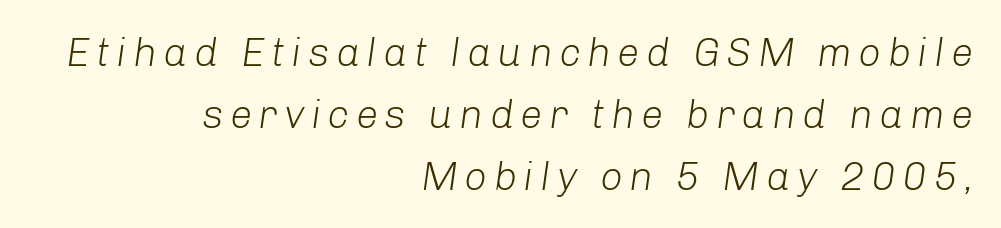
Here the designer chose a conventional face with non-uniform glyph widths. Emphasis-style slanted type is in use. Each row of text sits above clean, open space. The characters are drawn with everyday or finer stroke widths.
